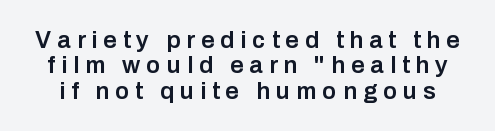
Q: Is the text bold? A: Semi-bold.
Q: Is the text italic (slanted)? A: No, it is upright.
Q: Is the text underlined? A: No.
Q: Is the spacing between letters normal or unusually wide? A: Unusually wide.
Q: Is the spacing between lines tight, normal or loose? A: Tight.
